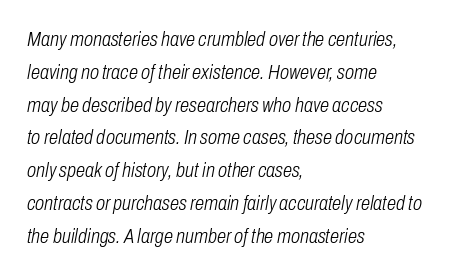
The image shows 21 px text type, italic (leaning right); set left-aligned, normal line spacing (1.56x), normal letter spacing, not underlined.
